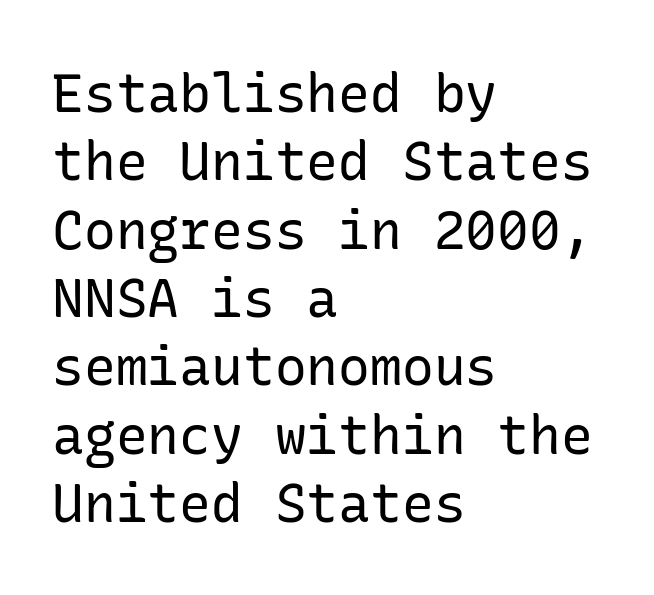
The image shows 53 px regular-weight sans-serif type, upright; set left-aligned, normal line spacing (1.29x), normal letter spacing, not underlined; low stroke contrast and a medium x-height.
